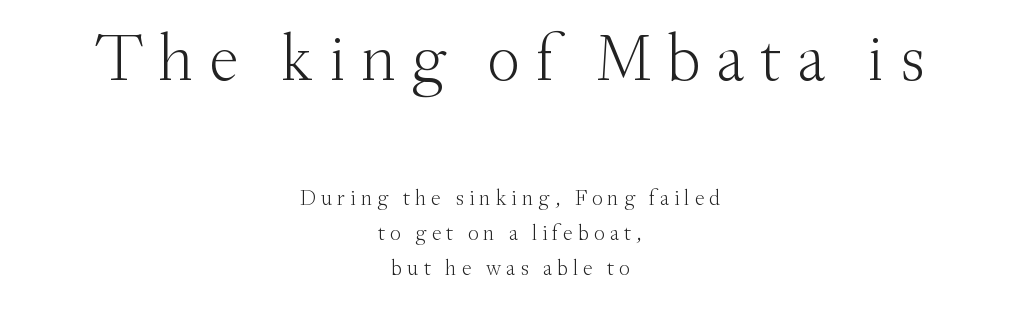
The image shows 67 px light serif type, upright; set centered, normal line spacing (1.58x), unusually wide letter spacing (+0.22 em), not underlined; the first (top) block is 3.05x larger; medium stroke contrast and a small x-height.
